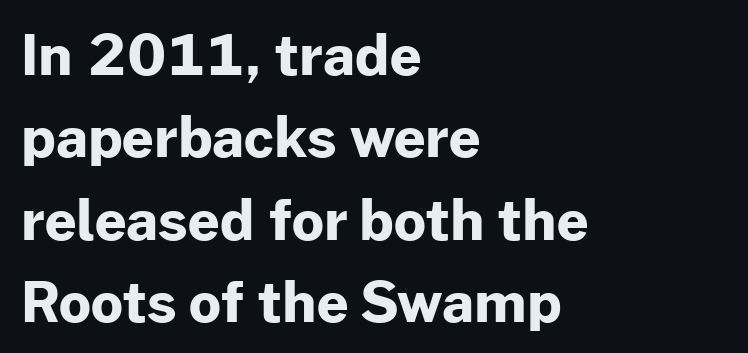
Q: Is the text bold? A: Yes.
Q: Is the text italic (slanted)? A: No, it is upright.
Q: Is the typeface a serif or a sans-serif typeface? A: Sans-serif.
Q: Is the text underlined? A: No.
Q: How is the paragraph aligned? A: Left-aligned.
Q: Is the spacing between letters normal or unusually wide? A: Normal.
Q: Is the spacing between lines tight, normal or loose? A: Normal.
Q: Width (condensed, normal, or wide)? A: Normal.
Q: Stroke contrast? A: Low.
Q: x-height? A: Medium.
Q: Monospaced? A: No.
